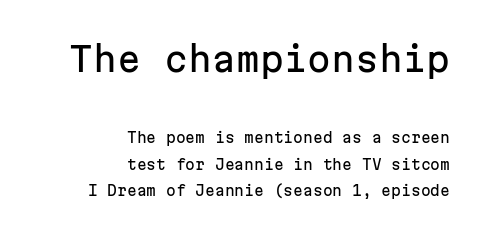
Anything drawn beneath the words? Only blank space. Quick note: not italic, upright. These two chunks differ in scale, with the top chunk taking the larger measure. Tracking here is standard; glyphs follow each other at the usual distance. If you drew a ruler down the right edge, every line would touch it. Each letter's strokes conclude bluntly, with no projecting serifs.
